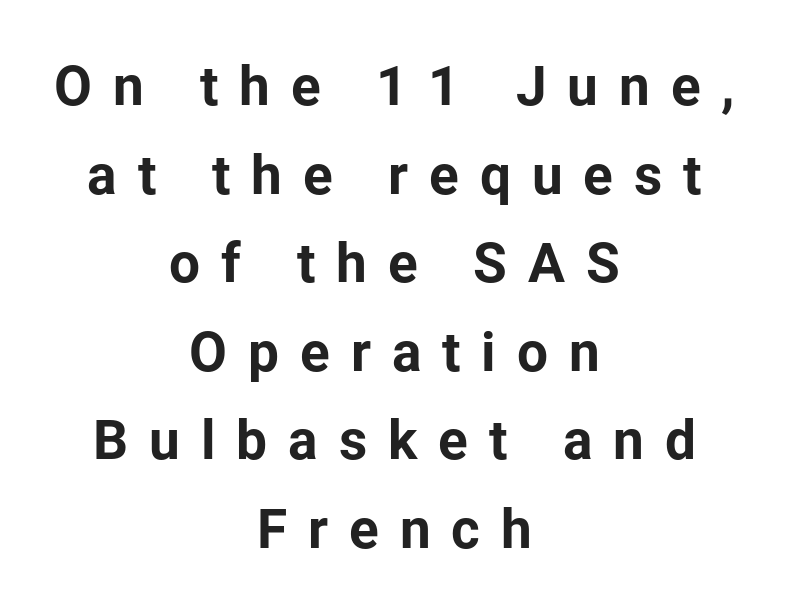
The image shows 55 px bold sans-serif type, upright; set centered, normal line spacing (1.61x), unusually wide letter spacing (+0.38 em), not underlined; low stroke contrast and a medium x-height.
